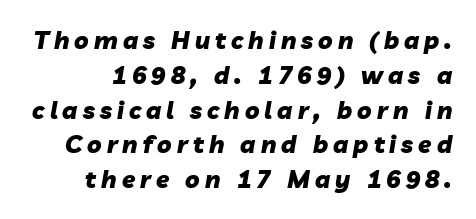
Q: Is the text bold? A: Yes.
Q: Is the text italic (slanted)? A: Yes, it leans right by about 10 degrees.
Q: Is the text underlined? A: No.
Q: Is the spacing between letters normal or unusually wide? A: Unusually wide.
Q: Is the spacing between lines tight, normal or loose? A: Normal.
